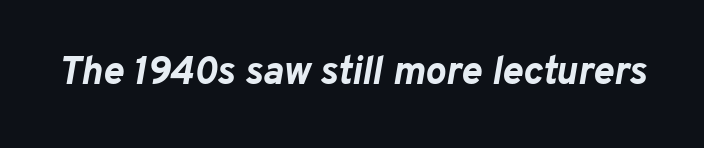
Spacing between characters is what you'd get straight out of the box. Bold? Absolutely — the strokes are thick and heavy. Varying glyph widths throughout — classic text-font behaviour. Rendered with sloped, italic letterforms. The passage shown is not underscored anywhere.
